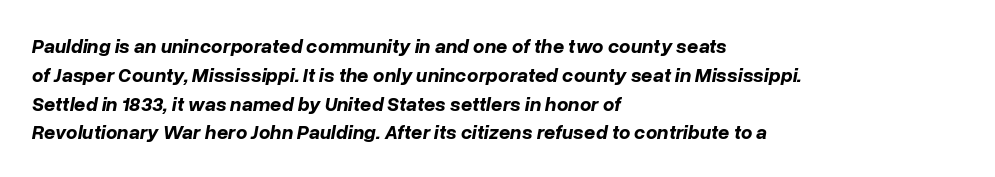
{"italic": "yes", "lean": "right", "slant_degrees": 10, "bold": "yes", "underline": "no", "align": "left", "line_spacing": "normal", "line_spacing_ratio": 1.44, "letter_spacing": "normal", "letter_spacing_em": 0.0, "glyph_px": 20}
